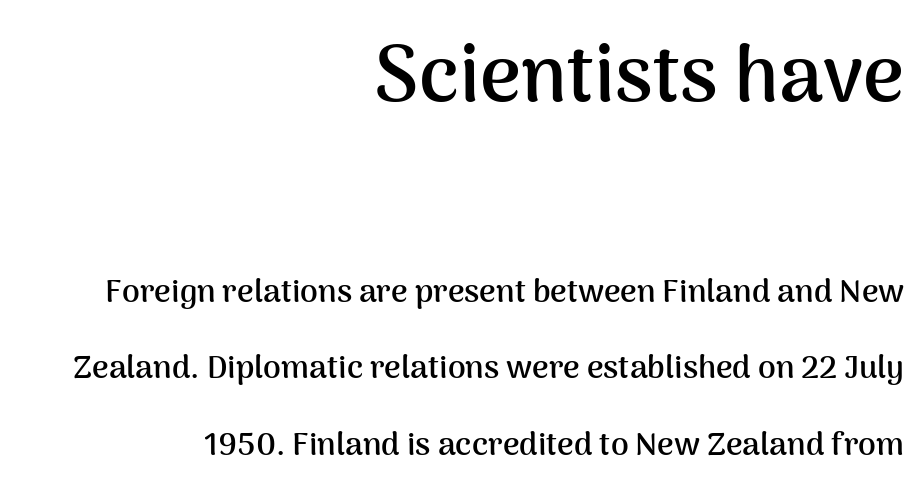
This rendering features lettering with no underline. The face used here is a sans, in the tradition of grotesques and geometrics. If you squint, the top block still reads clearly — it's the larger of the two. Honestly, the letter spacing is just normal — you wouldn't notice it.
